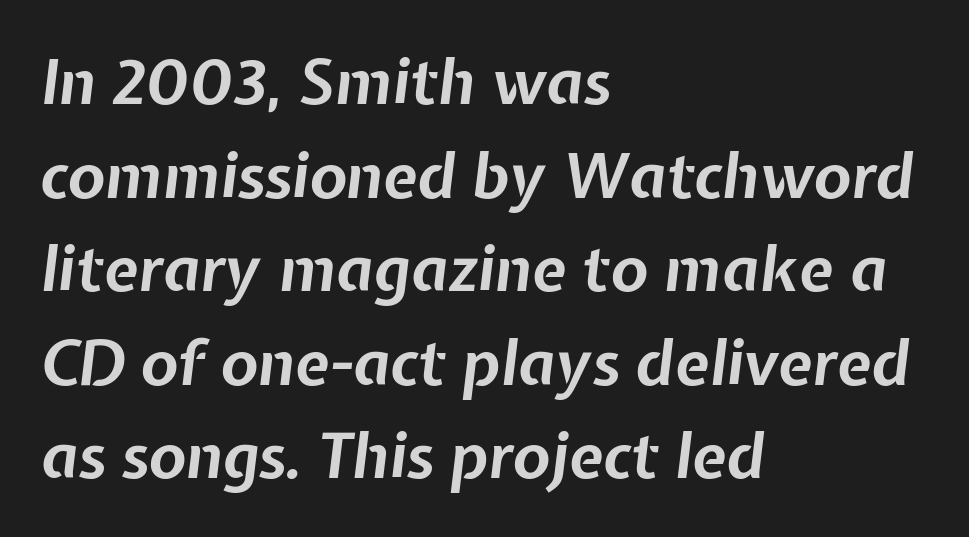
Q: Is the text bold? A: Yes.
Q: Is the text italic (slanted)? A: Yes, it leans right by about 7 degrees.
Q: Is the text underlined? A: No.
Q: How is the paragraph aligned? A: Left-aligned.
Q: Is the spacing between letters normal or unusually wide? A: Normal.
Q: Is the spacing between lines tight, normal or loose? A: Normal.
Q: Width (condensed, normal, or wide)? A: Normal.
Q: Stroke contrast? A: Low.
Q: x-height? A: Medium.
Q: Monospaced? A: No.
